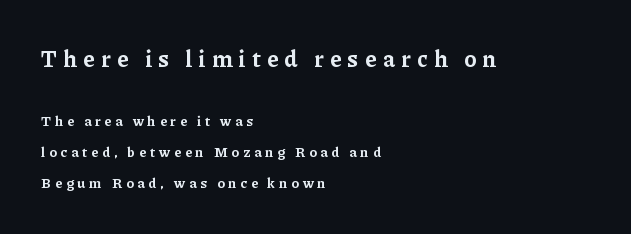
Every letter is thick-stroked: bold, no question. Each word looks stretched out because of the extra space between its letters. A classic flush-left, rag-right setting is used for this passage. Block one is the big one; block two sits smaller underneath. Just letters on the line, the space beneath them empty. Notice the wide empty band between every row — that's loose leading.
